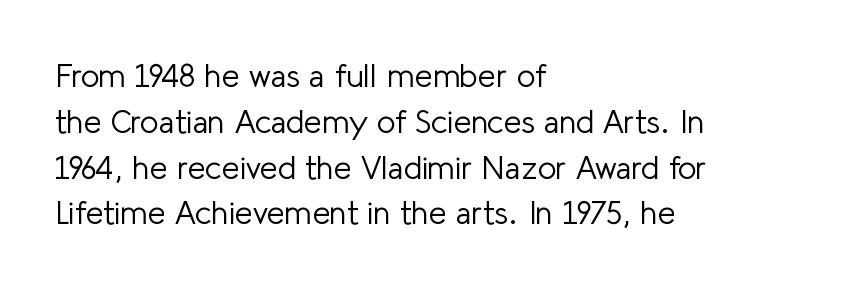
Standard letterfit; no display-style spreading of the glyphs. On a weight scale, this lands at 450 or below. The glyphs in this specimen are sans serif. Each letter keeps its own natural width here, so spacing adapts to shape. The glyphs are unaccompanied by any horizontal stroke below them.
